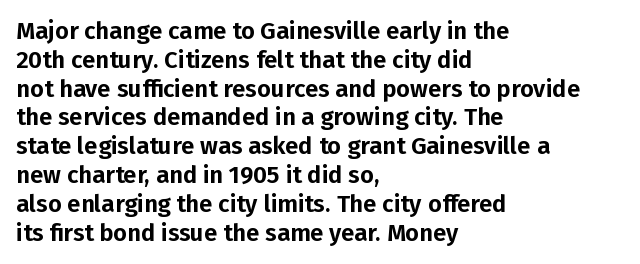
In CSS terms this would be text-align: left. The letters stand upright; this is a roman face. Underlining? Definitely not there. These lines keep a tight, regular rhythm from letter to letter.
